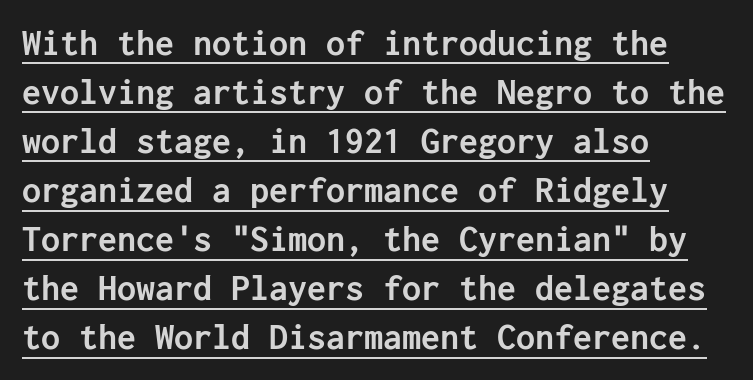
{"serif": "no", "italic": "no", "bold": "yes", "weight": "semibold", "width": "normal", "stroke_contrast": "low", "x_height": "medium", "underline": "yes", "align": "left", "line_spacing": "normal", "line_spacing_ratio": 1.29, "letter_spacing": "normal", "letter_spacing_em": 0.0, "glyph_px": 38}
